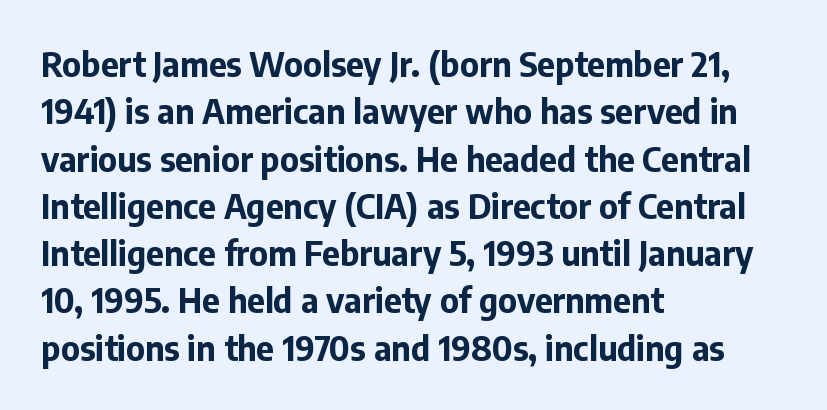
Q: Is the text bold? A: Yes.
Q: Is the text italic (slanted)? A: No, it is upright.
Q: Is the typeface a serif or a sans-serif typeface? A: Sans-serif.
Q: Is the text underlined? A: No.
Q: How is the paragraph aligned? A: Left-aligned.
Q: Is the spacing between letters normal or unusually wide? A: Normal.
Q: Is the spacing between lines tight, normal or loose? A: Normal.
Q: Width (condensed, normal, or wide)? A: Normal.
Q: Stroke contrast? A: Low.
Q: x-height? A: Medium.
Q: Monospaced? A: No.
